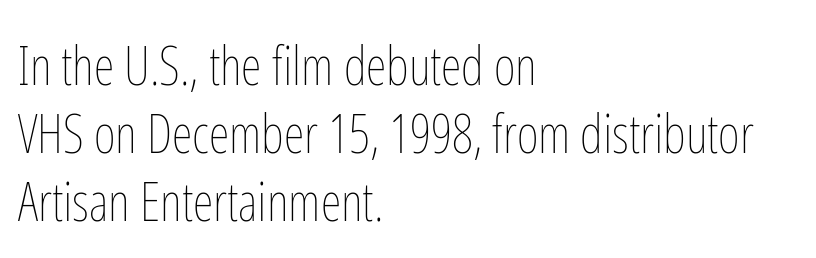
The vertical gap from one line to the next is medium. Italic: no, the glyphs are upright roman. The cut favours lightness, reaching ordinary text weight at its darkest. You could not count columns in this text — the font is proportionally spaced. Reading down the block, your eye returns to a fixed left position each line.
